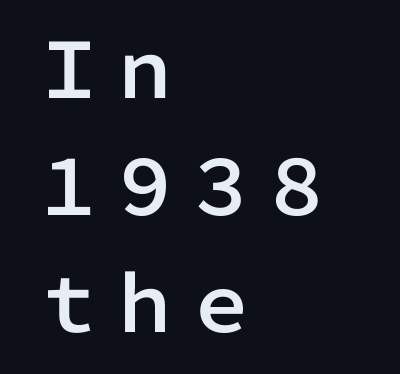
The image shows 76 px sans-serif type, upright; set left-aligned, normal line spacing (1.54x), normal letter spacing, not underlined; low stroke contrast and a medium x-height.
